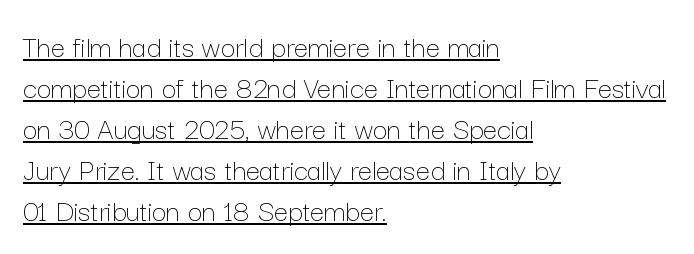
Is there an underline? Yes — a line sits under the letters. Looks like regular typesetting: each glyph gets only the width it needs. Tracking value appears to be zero — textbook default spacing. On a weight scale, this lands at 450 or below. This rendering uses left alignment, leaving the right contour irregular.
